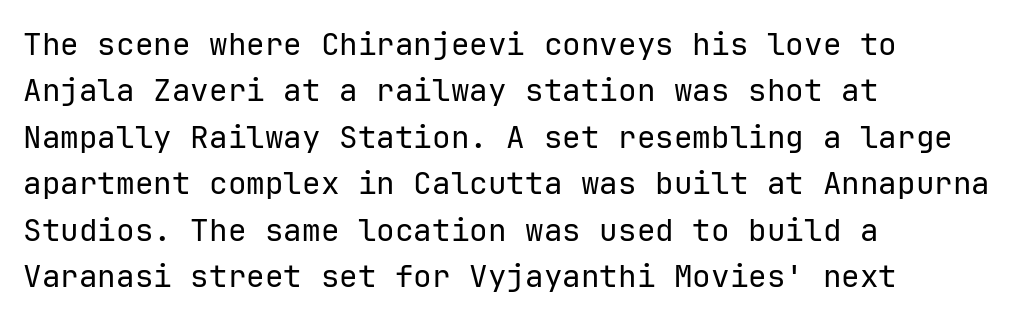
{"serif": "no", "italic": "no", "bold": "no", "weight": "regular", "width": "normal", "stroke_contrast": "low", "x_height": "medium", "monospaced": "yes", "underline": "no", "align": "left", "line_spacing": "normal", "line_spacing_ratio": 1.5, "letter_spacing": "normal", "letter_spacing_em": 0.0, "glyph_px": 31}
